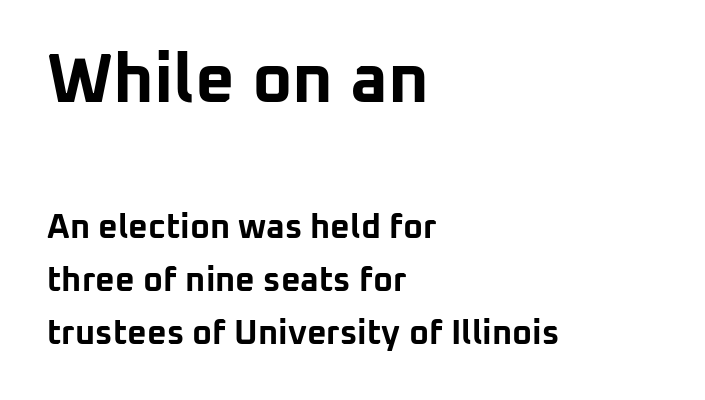
Q: Is the text bold? A: Yes.
Q: Is the text italic (slanted)? A: No, it is upright.
Q: Is the typeface a serif or a sans-serif typeface? A: Sans-serif.
Q: Is the text underlined? A: No.
Q: How is the paragraph aligned? A: Left-aligned.
Q: Is the spacing between letters normal or unusually wide? A: Normal.
Q: Is the spacing between lines tight, normal or loose? A: Normal.
Q: Which block of text is set in a larger size, the first (top) or the second (bottom)? A: The first (top) one.
Q: Width (condensed, normal, or wide)? A: Normal.
Q: Stroke contrast? A: Low.
Q: x-height? A: Medium.
Q: Monospaced? A: No.
